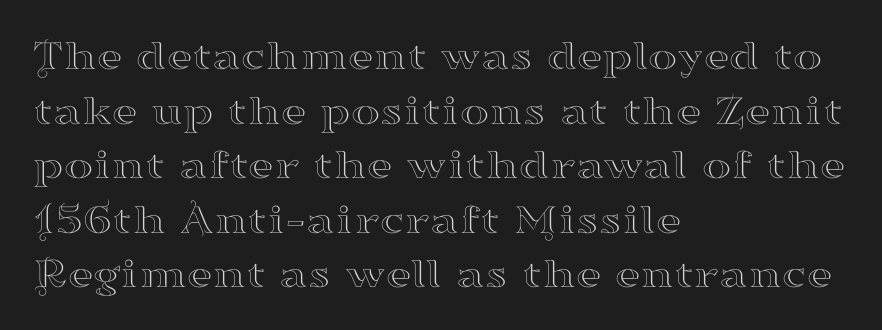
{"serif": "yes", "italic": "no", "width": "wide", "stroke_contrast": "high", "x_height": "small", "monospaced": "no", "underline": "no", "align": "left", "line_spacing_ratio": 1.24, "letter_spacing": "normal", "letter_spacing_em": 0.0, "glyph_px": 44}
